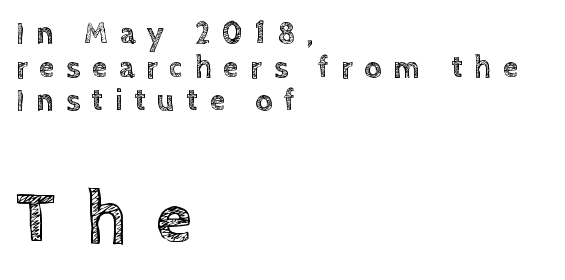
In terms of leading, this rendering errs on the cramped side. In CSS terms this would be text-align: left. The glyphs are unaccompanied by any horizontal stroke below them. Someone cranked the tracking dial way up on this one. Proportional: the letters do not fall into vertical columns. Does the lettering tilt? It doesn't — this is upright.
